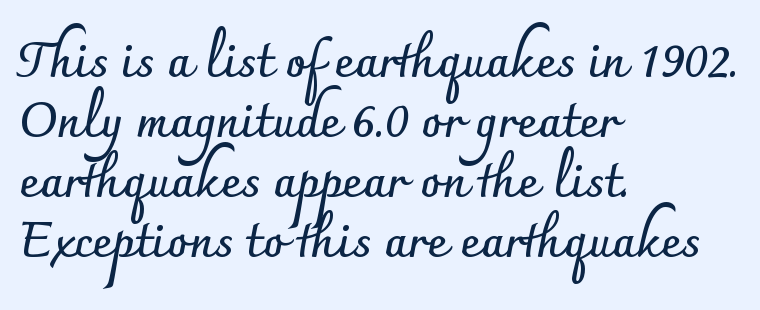
{"serif": "no", "bold": "yes", "weight": "semibold", "width": "normal", "stroke_contrast": "low", "x_height": "small", "monospaced": "no", "underline": "no", "align": "left", "line_spacing": "normal", "line_spacing_ratio": 1.25, "letter_spacing": "normal", "letter_spacing_em": 0.0, "glyph_px": 48}
